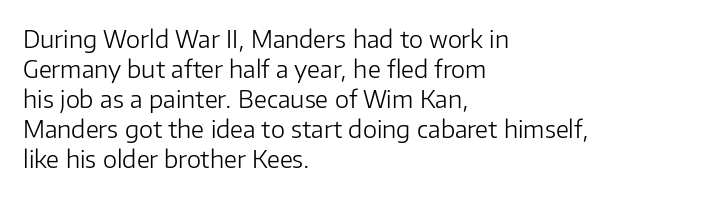
Q: Is the text bold? A: No.
Q: Is the text italic (slanted)? A: No, it is upright.
Q: Is the text underlined? A: No.
Q: How is the paragraph aligned? A: Left-aligned.
Q: Is the spacing between letters normal or unusually wide? A: Normal.
Q: Is the spacing between lines tight, normal or loose? A: Normal.
